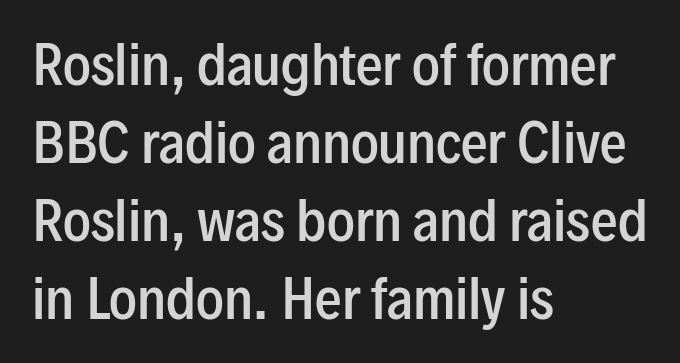
Q: Is the text bold? A: Semi-bold.
Q: Is the text italic (slanted)? A: No, it is upright.
Q: Is the typeface a serif or a sans-serif typeface? A: Sans-serif.
Q: Is the text underlined? A: No.
Q: How is the paragraph aligned? A: Left-aligned.
Q: Is the spacing between letters normal or unusually wide? A: Normal.
Q: Is the spacing between lines tight, normal or loose? A: Normal.
Q: Width (condensed, normal, or wide)? A: Condensed.
Q: Stroke contrast? A: Low.
Q: x-height? A: Medium.
Q: Monospaced? A: No.
